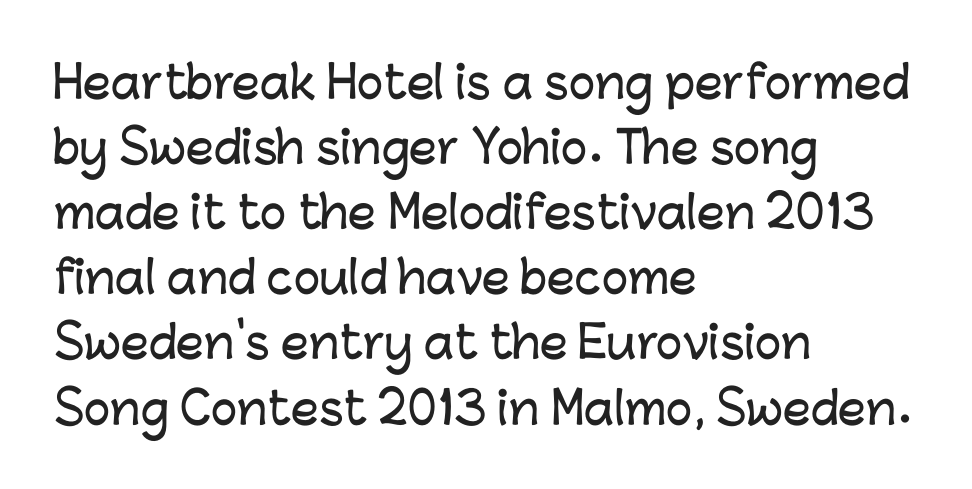
Check where the strokes stop: nothing finishes them off — pure sans. Is there much room between lines? A standard amount, neither cramped nor airy. Rendered with straight, roman letterforms. Leftover space on each line is placed entirely after the last word. The glyphs are unaccompanied by any horizontal stroke below them. These lines keep a tight, regular rhythm from letter to letter.
